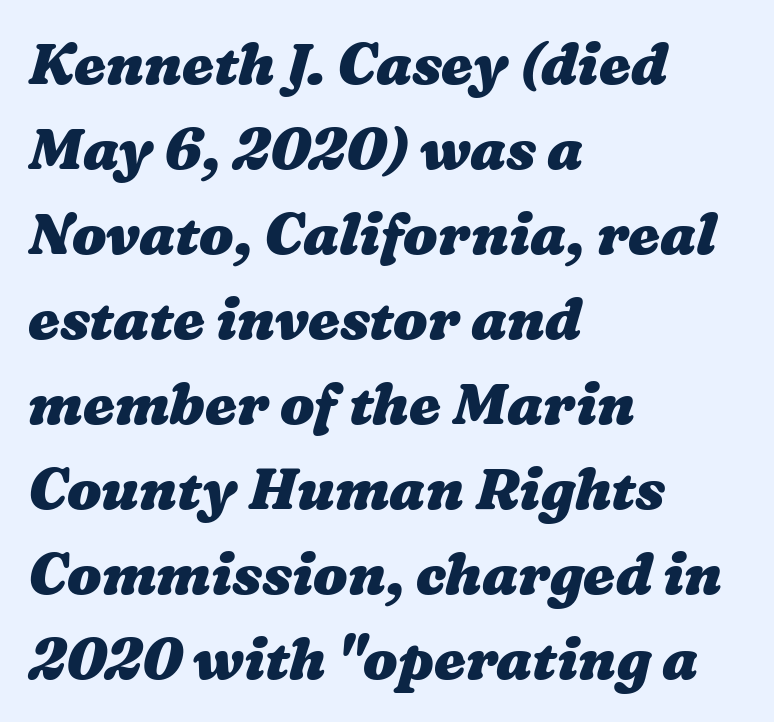
The image shows 57 px heavy, wide type; set left-aligned, normal line spacing (1.49x), normal letter spacing, not underlined; medium stroke contrast and a medium x-height.
